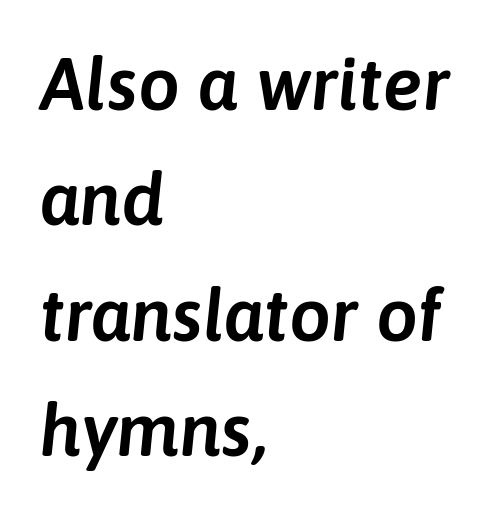
The rendering keeps characters at their native spacing. The face used here has a pronounced slope to its letters. The leading is moderate, giving the passage an even texture. A classic flush-left, rag-right setting is used for this passage.
